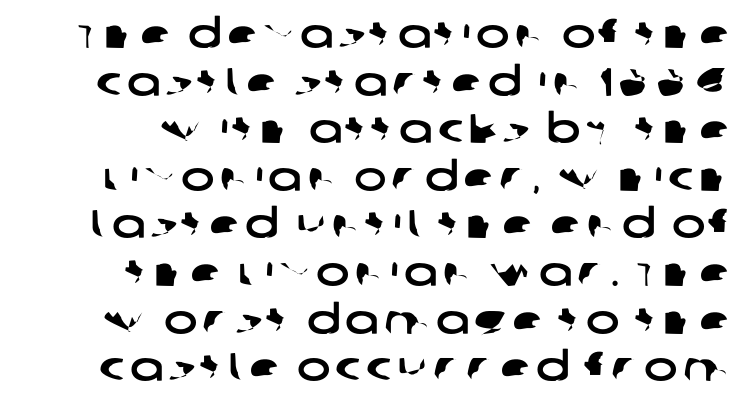
{"serif": "no", "width": "wide", "stroke_contrast": "low", "x_height": "large", "monospaced": "no", "underline": "no", "align": "right", "line_spacing_ratio": 1.19, "glyph_px": 40}
